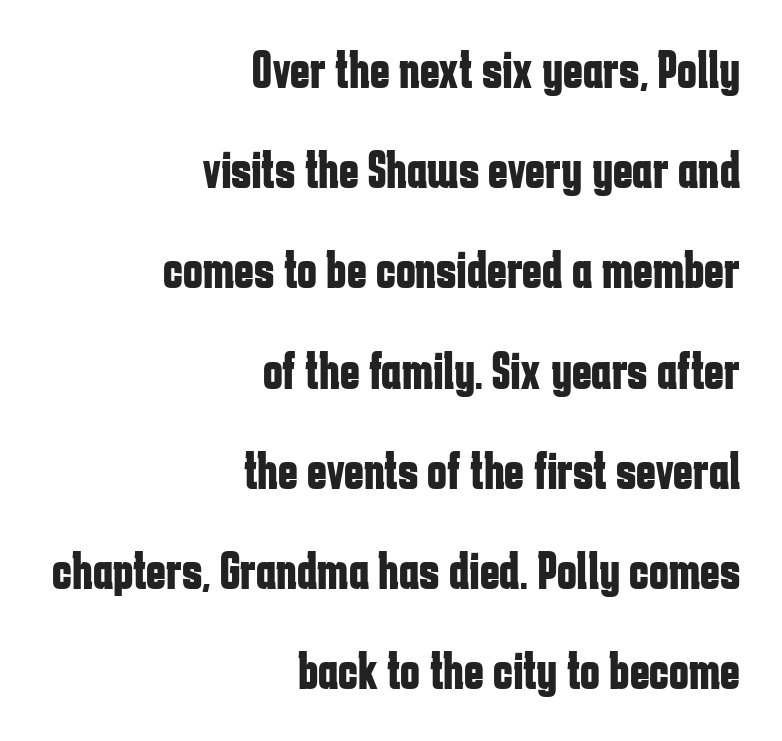
A typesetter would call this proportional, since set widths differ per character. Students, note that the glyphs here touch the page at normal intervals. The face used here is a sans, in the tradition of grotesques and geometrics. This sample is right-justified, so line beginnings fall wherever the words allow. No word sits above an underline.
